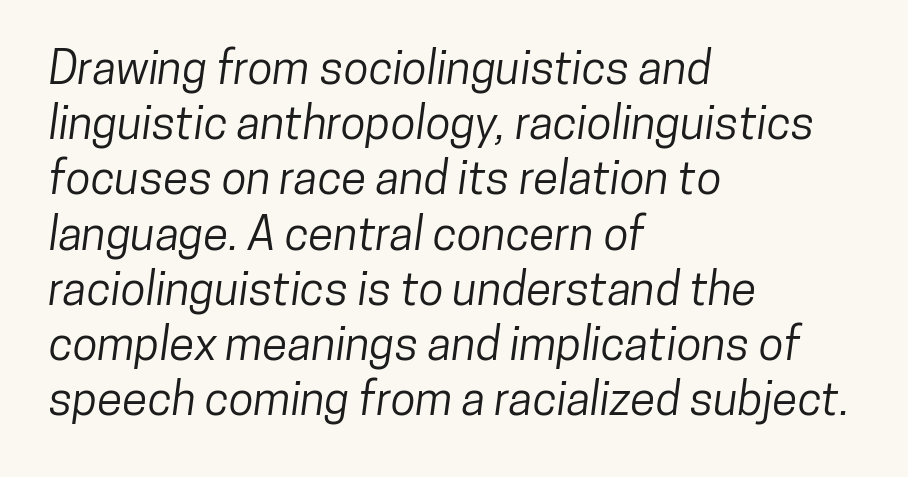
The text block is weighted toward the left margin, trailing off unevenly rightward. Nobody drew a line under any word here. The typeface chosen for these lines omits serifs. The face used here is proportionally spaced, like ordinary book or web type. No extra tracking has been applied to these lines.
